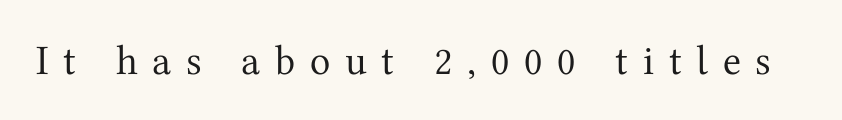
The image shows 42 px regular-weight serif type, upright; set unusually wide letter spacing (+0.35 em), not underlined; medium stroke contrast and a medium x-height.
